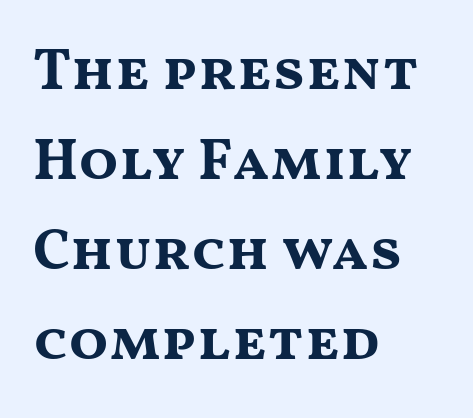
The tracking reads as untouched default to a designer's eye. One-word summary of the alignment: left. Typesetter's note: full bold, strokes at maximum text heaviness. Rendered with straight, roman letterforms. Horizontal bands of white between lines are of average thickness.
